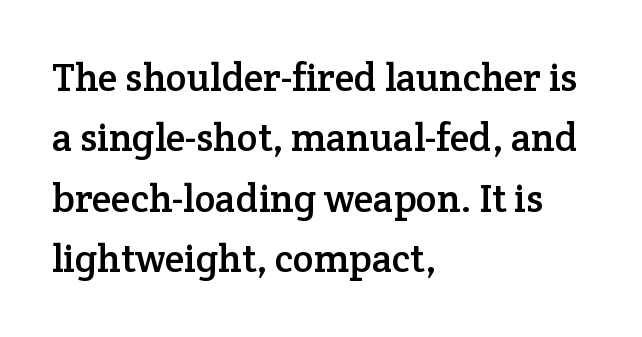
Regarding leading, the lines here are spaced in the standard way. Looks like regular typesetting: each glyph gets only the width it needs. Italic: no, the glyphs are upright roman. Caption: multi-line text, flush left, ragged right.
